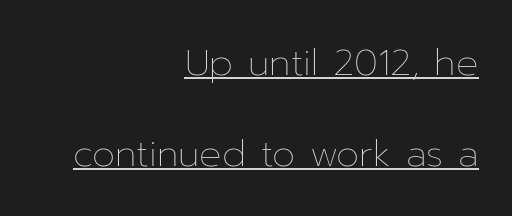
The image shows 37 px thin type, upright; set right-aligned, loose line spacing (2.45x), normal letter spacing, underlined; low stroke contrast and a medium x-height.
